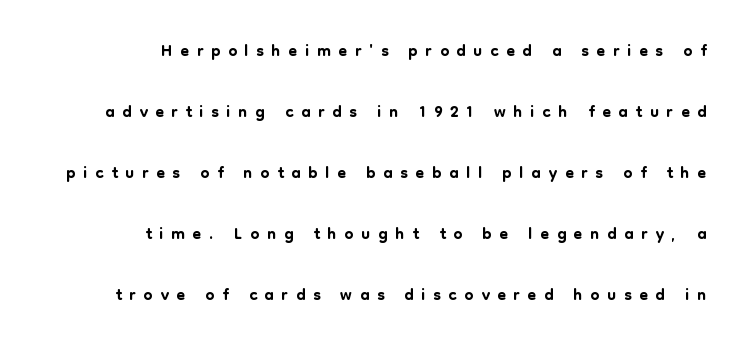
Q: Is the text italic (slanted)? A: No, it is upright.
Q: Is the text underlined? A: No.
Q: How is the paragraph aligned? A: Right-aligned.
Q: Is the spacing between letters normal or unusually wide? A: Unusually wide.
Q: Is the spacing between lines tight, normal or loose? A: Loose.
